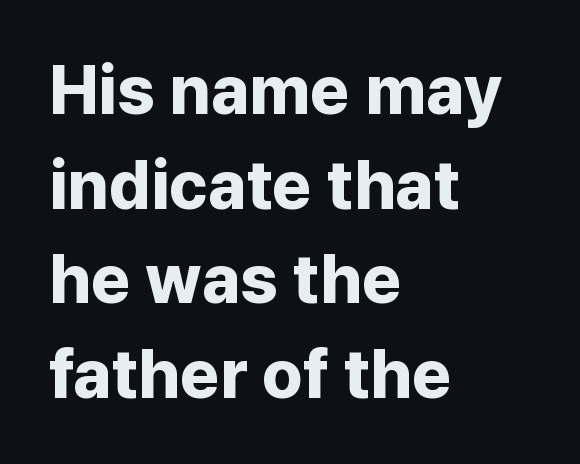
The image shows 68 px bold sans-serif type, upright; set left-aligned, normal line spacing (1.39x), normal letter spacing, not underlined; low stroke contrast and a medium x-height.
